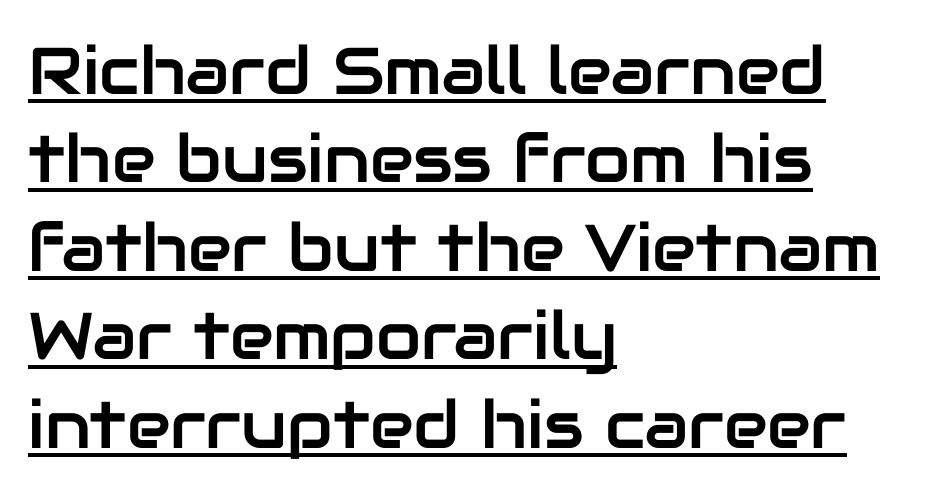
The face used here is rendered with its standard letterfit. Unlike a traditional serif, this face leaves its strokes unadorned. Alignment: flush left. It's the straight-up-and-down kind of type.
